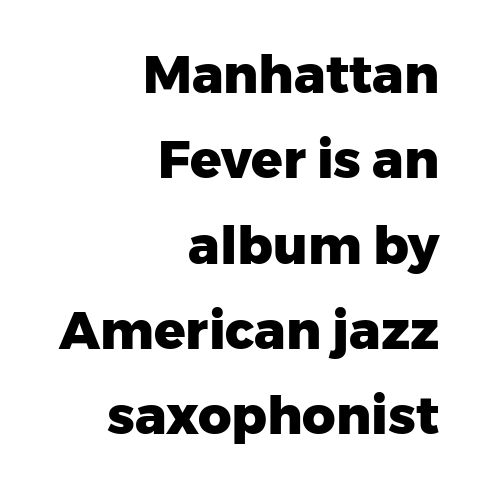
{"serif": "no", "italic": "no", "bold": "yes", "weight": "heavy", "width": "normal", "stroke_contrast": "low", "x_height": "medium", "monospaced": "no", "underline": "no", "align": "right", "line_spacing": "normal", "line_spacing_ratio": 1.64, "letter_spacing": "normal", "letter_spacing_em": 0.0, "glyph_px": 52}
